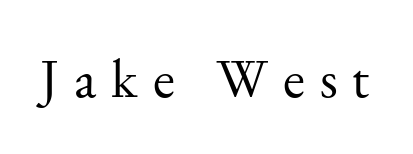
The gap between lines stays unmarked. The lettering holds an erect, upright posture throughout. Honestly, the letter spacing is so wide it's the main thing you notice. Is this a fixed-width face? No — the glyphs have proportional, varying widths. The typeface chosen for these lines features serifs. The font sits on the lighter half of the weight spectrum, regular included.
